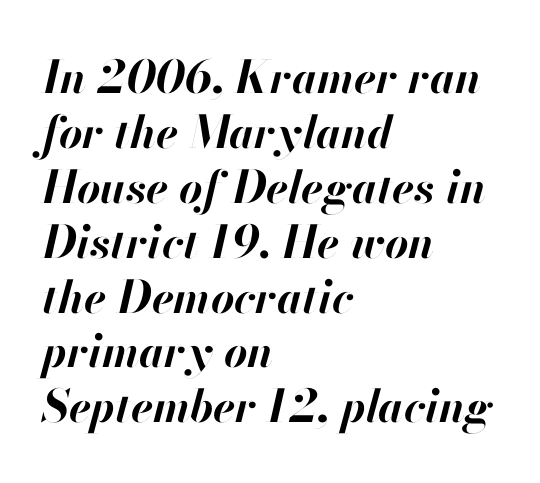
No extra tracking has been applied to these lines. Glance below the letters and you will spot only blank space. Note the varied advance widths — an 'i' is clearly narrower than an 'm'. The rendering applies a slant to the glyphs. Notice how thick the strokes are: this is what a full bold looks like.
